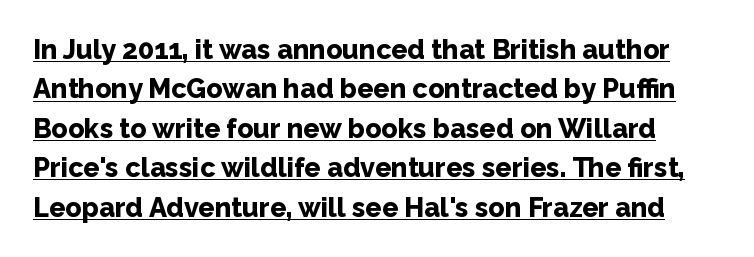
Characters follow at the spacing the type designer built in. The lettering is marked with a stroke running underneath it. Notice how thick the strokes are: this is what a full bold looks like. Rendered with straight, roman letterforms. Vertically, the passage feels balanced, rows spaced as you'd expect.
